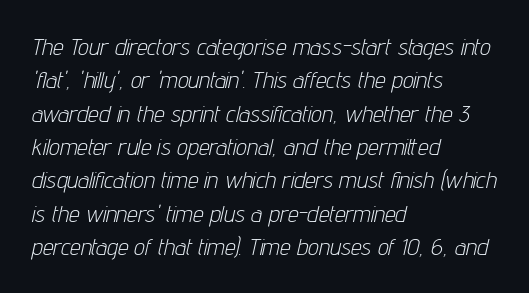
The image shows 24 px text type, italic (leaning right); set left-aligned, normal line spacing (1.39x), normal letter spacing, not underlined.
